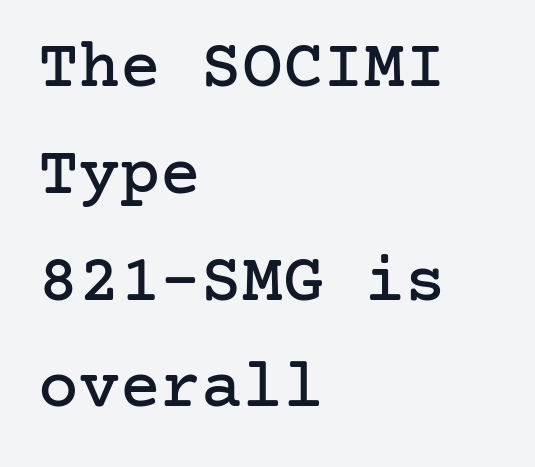
Interline gaps are of average width in this sample. The words here are not underlined. Quick note: not italic, upright. The letterforms sit shoulder to shoulder at normal distance. Examine the stroke ends and you'll spot serifs. The rendering anchors every line to the left-hand side.
